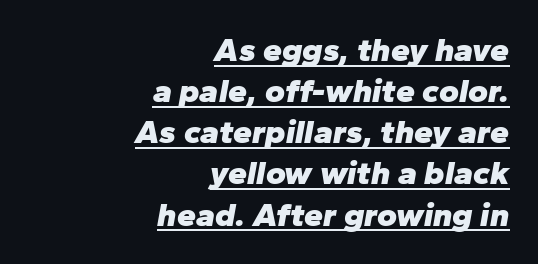
The image shows 34 px heavy type, italic (leaning right); set right-aligned, line spacing 1.21x, normal letter spacing, underlined; low stroke contrast and a medium x-height.
